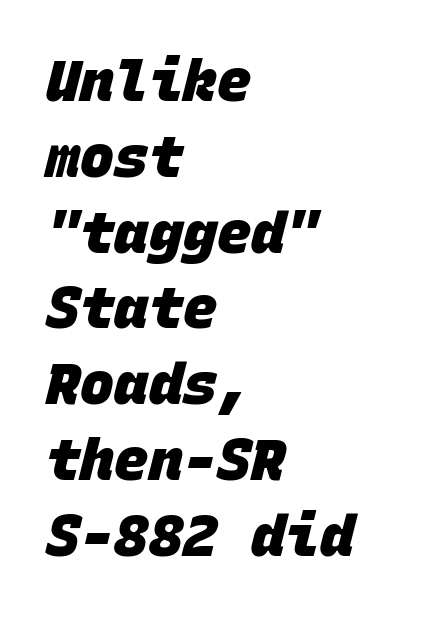
Q: Is the text bold? A: Yes.
Q: Is the typeface a serif or a sans-serif typeface? A: Sans-serif.
Q: Is the text underlined? A: No.
Q: How is the paragraph aligned? A: Left-aligned.
Q: Is the spacing between letters normal or unusually wide? A: Normal.
Q: Is the spacing between lines tight, normal or loose? A: Normal.
Q: Width (condensed, normal, or wide)? A: Normal.
Q: Stroke contrast? A: Low.
Q: x-height? A: Large.
Q: Monospaced? A: Yes.
